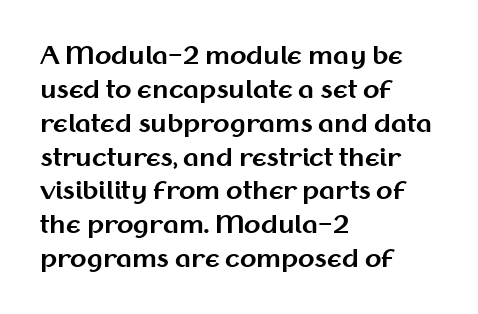
The image shows 24 px bold type, upright; set left-aligned, normal line spacing (1.41x), normal letter spacing, not underlined.
